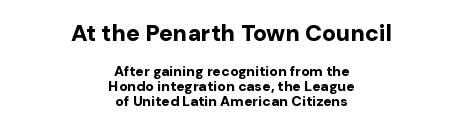
Short note: letters normally spaced. Designer's note — italics off, roman on. Teacher's note: observe the equal gaps on both sides — that is centered alignment. Quick note: interline space is minimal. Each glyph is drawn with heavy, bold strokes.
